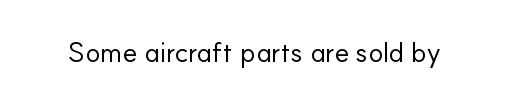
The image shows 28 px regular-weight sans-serif type, upright; set normal letter spacing, not underlined; low stroke contrast and a small x-height.
